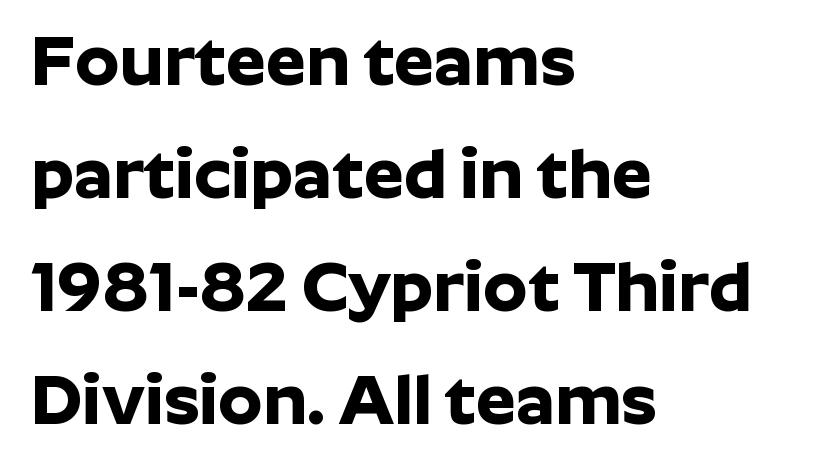
{"serif": "no", "italic": "no", "bold": "yes", "weight": "bold", "width": "normal", "stroke_contrast": "low", "x_height": "medium", "monospaced": "no", "underline": "no", "align": "left", "line_spacing": "normal", "line_spacing_ratio": 1.59, "letter_spacing": "normal", "letter_spacing_em": 0.0, "glyph_px": 71}
